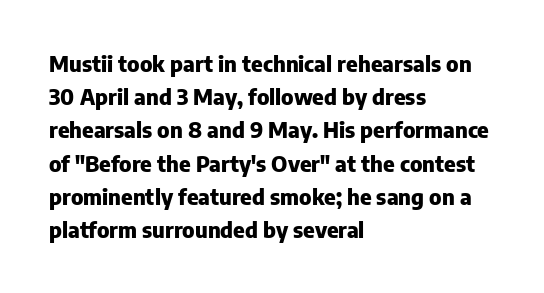
{"italic": "no", "bold": "yes", "underline": "no", "align": "left", "line_spacing": "normal", "line_spacing_ratio": 1.51, "letter_spacing": "normal", "letter_spacing_em": 0.0, "glyph_px": 22}
